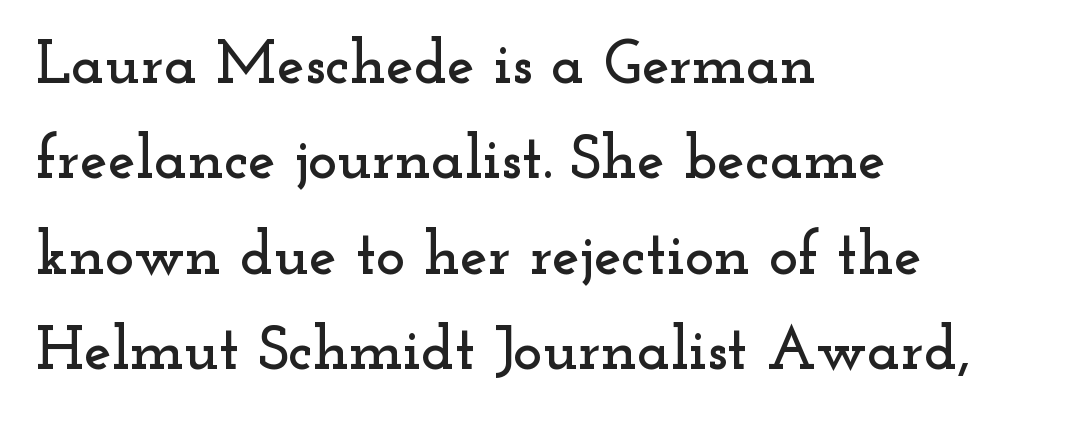
Q: Is the text italic (slanted)? A: No, it is upright.
Q: Is the typeface a serif or a sans-serif typeface? A: Serif.
Q: Is the text underlined? A: No.
Q: How is the paragraph aligned? A: Left-aligned.
Q: Is the spacing between letters normal or unusually wide? A: Normal.
Q: Is the spacing between lines tight, normal or loose? A: Normal.
Q: Width (condensed, normal, or wide)? A: Wide.
Q: Stroke contrast? A: Low.
Q: x-height? A: Small.
Q: Monospaced? A: No.
